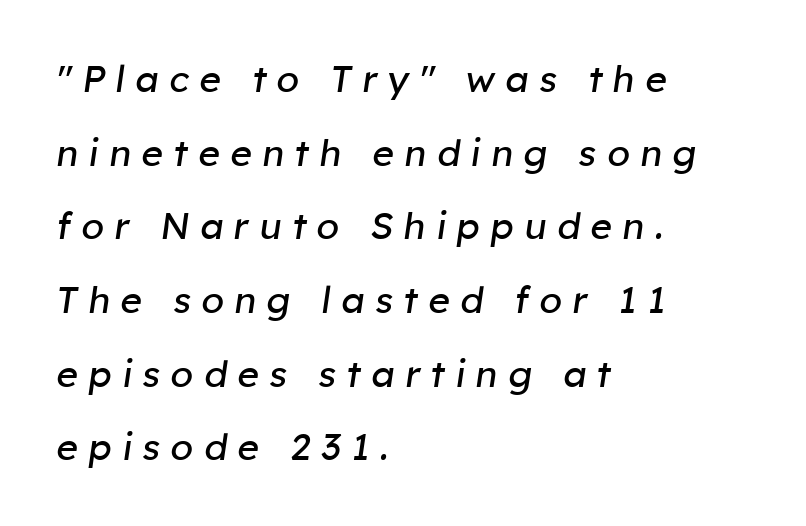
Q: Is the text bold? A: No.
Q: Is the text italic (slanted)? A: Yes, it leans right by about 8 degrees.
Q: Is the text underlined? A: No.
Q: How is the paragraph aligned? A: Left-aligned.
Q: Is the spacing between letters normal or unusually wide? A: Unusually wide.
Q: Is the spacing between lines tight, normal or loose? A: Loose.
Q: Width (condensed, normal, or wide)? A: Normal.
Q: Stroke contrast? A: Low.
Q: x-height? A: Medium.
Q: Monospaced? A: No.
